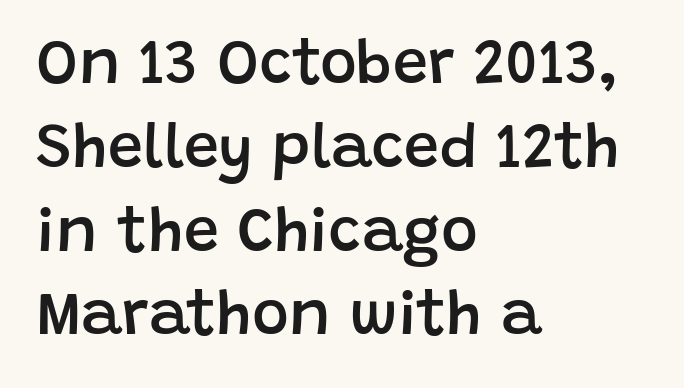
Q: Is the text bold? A: Semi-bold.
Q: Is the text italic (slanted)? A: No, it is upright.
Q: Is the typeface a serif or a sans-serif typeface? A: Sans-serif.
Q: Is the text underlined? A: No.
Q: How is the paragraph aligned? A: Left-aligned.
Q: Is the spacing between letters normal or unusually wide? A: Normal.
Q: Is the spacing between lines tight, normal or loose? A: Normal.
Q: Width (condensed, normal, or wide)? A: Normal.
Q: Stroke contrast? A: Low.
Q: x-height? A: Large.
Q: Monospaced? A: No.
